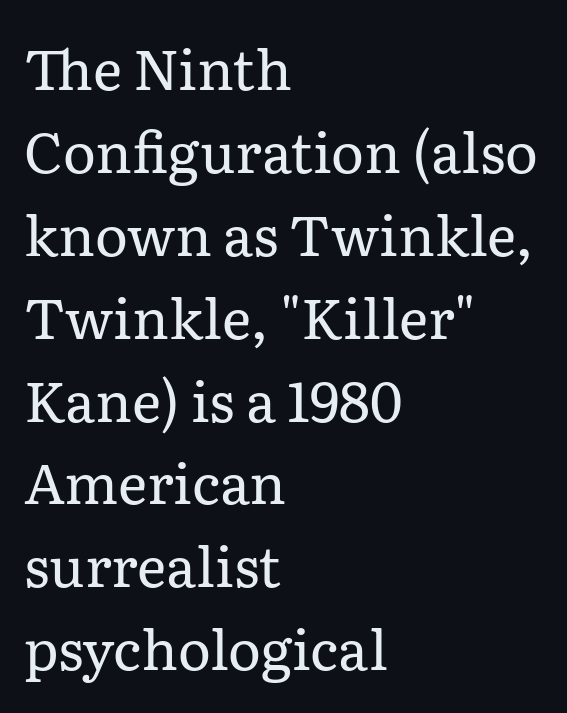
Q: Is the text bold? A: No.
Q: Is the text italic (slanted)? A: No, it is upright.
Q: Is the typeface a serif or a sans-serif typeface? A: Serif.
Q: Is the text underlined? A: No.
Q: How is the paragraph aligned? A: Left-aligned.
Q: Is the spacing between letters normal or unusually wide? A: Normal.
Q: Is the spacing between lines tight, normal or loose? A: Normal.
Q: Width (condensed, normal, or wide)? A: Normal.
Q: Stroke contrast? A: Low.
Q: x-height? A: Medium.
Q: Monospaced? A: No.
